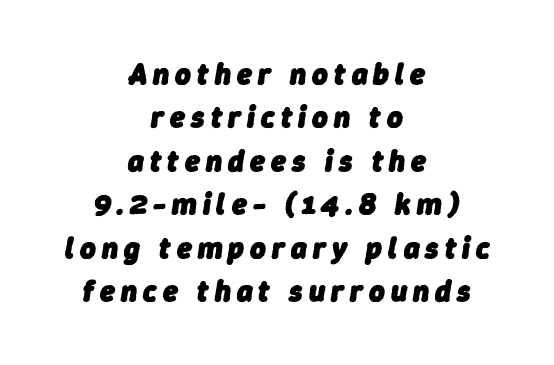
Q: Is the text bold? A: Yes.
Q: Is the text italic (slanted)? A: Yes, it leans right by about 9 degrees.
Q: Is the text underlined? A: No.
Q: How is the paragraph aligned? A: Centered.
Q: Is the spacing between letters normal or unusually wide? A: Unusually wide.
Q: Is the spacing between lines tight, normal or loose? A: Normal.
Q: Width (condensed, normal, or wide)? A: Normal.
Q: Stroke contrast? A: Low.
Q: x-height? A: Medium.
Q: Monospaced? A: No.
